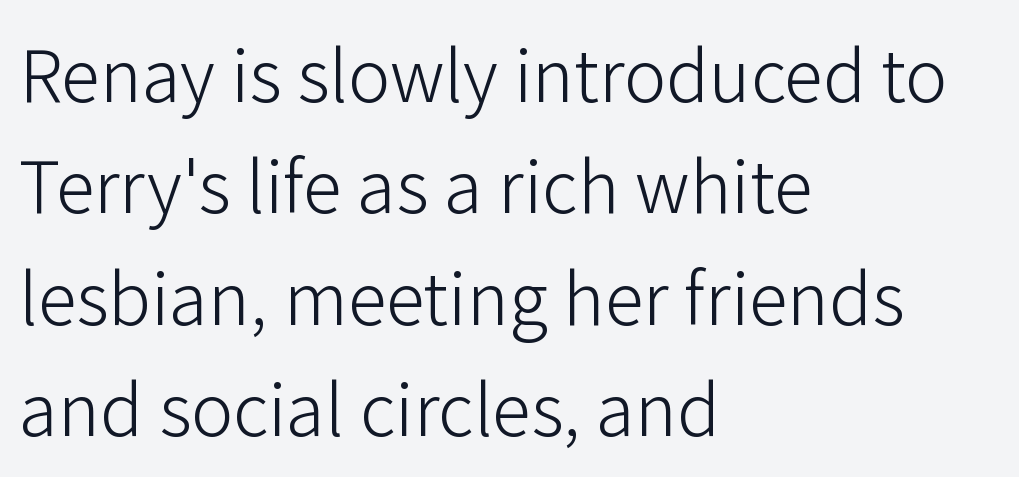
{"serif": "no", "italic": "no", "bold": "no", "weight": "light", "width": "normal", "stroke_contrast": "low", "x_height": "medium", "monospaced": "no", "underline": "no", "align": "left", "line_spacing": "normal", "line_spacing_ratio": 1.57, "letter_spacing": "normal", "letter_spacing_em": 0.0, "glyph_px": 71}
